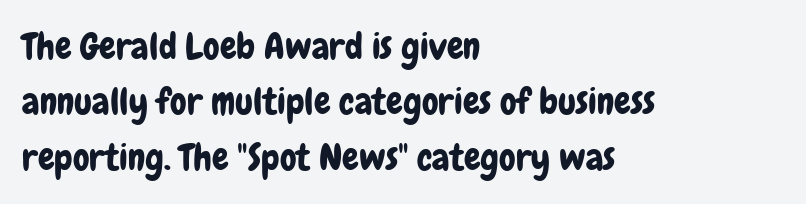
Q: Is the text italic (slanted)? A: No, it is upright.
Q: Is the typeface a serif or a sans-serif typeface? A: Sans-serif.
Q: Is the text underlined? A: No.
Q: How is the paragraph aligned? A: Left-aligned.
Q: Is the spacing between letters normal or unusually wide? A: Normal.
Q: Is the spacing between lines tight, normal or loose? A: Normal.
Q: Width (condensed, normal, or wide)? A: Condensed.
Q: Stroke contrast? A: Low.
Q: x-height? A: Medium.
Q: Monospaced? A: No.
